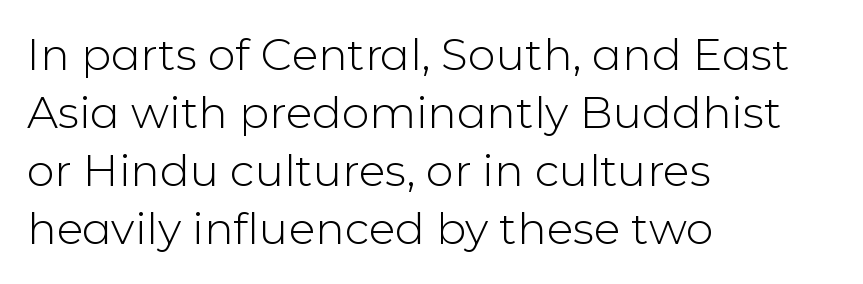
{"serif": "no", "italic": "no", "bold": "no", "weight": "light", "width": "normal", "stroke_contrast": "low", "x_height": "medium", "monospaced": "no", "underline": "no", "align": "left", "line_spacing": "normal", "line_spacing_ratio": 1.32, "letter_spacing": "normal", "letter_spacing_em": 0.0, "glyph_px": 44}
